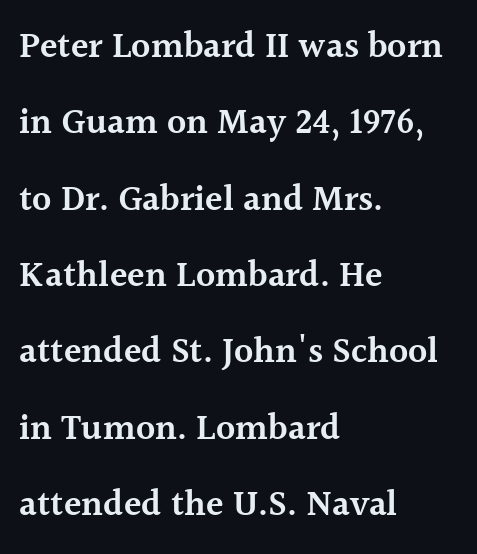
The image shows 36 px semibold serif type, upright; set left-aligned, loose line spacing (2.12x), normal letter spacing, not underlined; a medium x-height.
